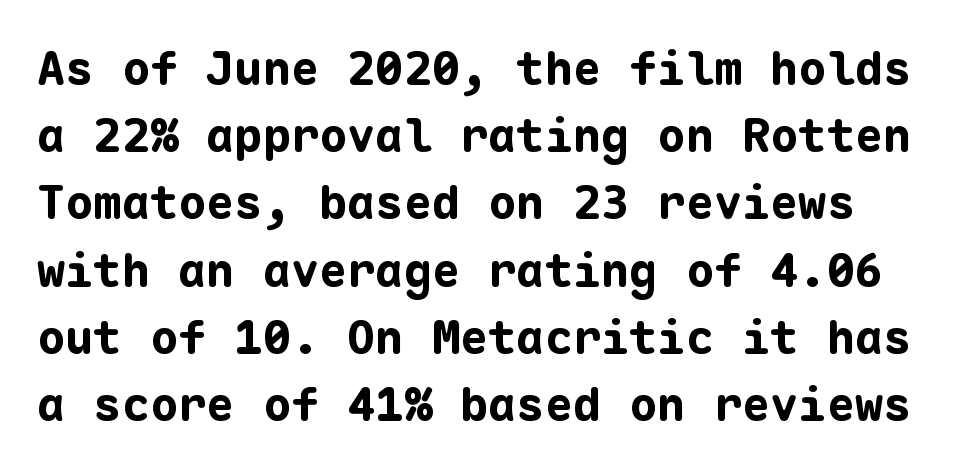
The image shows 47 px bold sans-serif type, upright, monospaced; set normal line spacing (1.43x), normal letter spacing, not underlined; low stroke contrast and a medium x-height.
